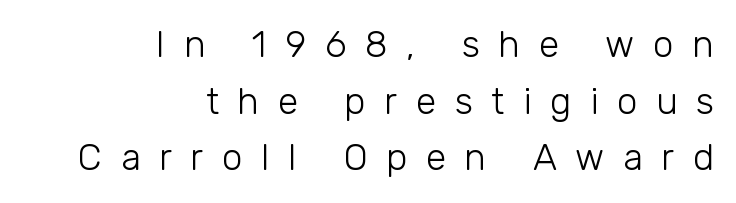
The image shows 37 px light sans-serif type, upright; set right-aligned, normal line spacing (1.53x), unusually wide letter spacing (+0.5 em), not underlined; low stroke contrast and a medium x-height.
